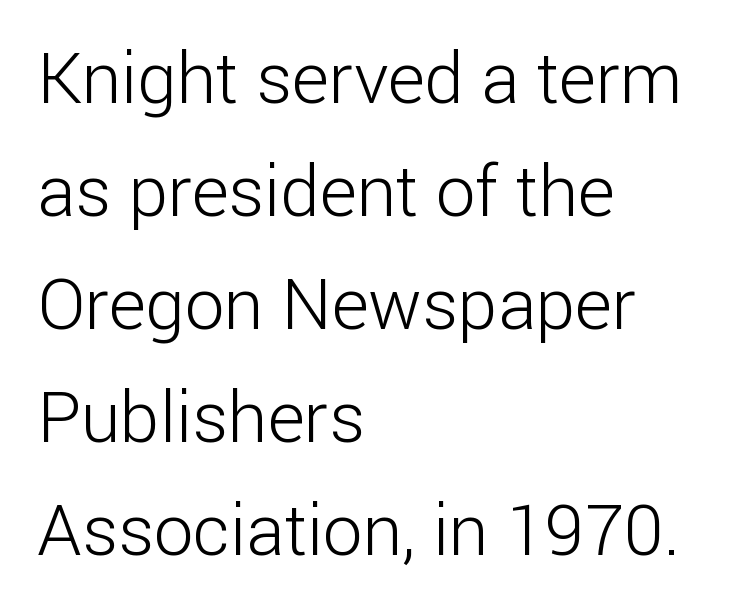
The specimen omits any rule beneath the text block's lines. This sample is left-justified, so line endings fall wherever the words run out. Is this a fixed-width face? No — the glyphs have proportional, varying widths. Every character sits straight up, as roman type does.
